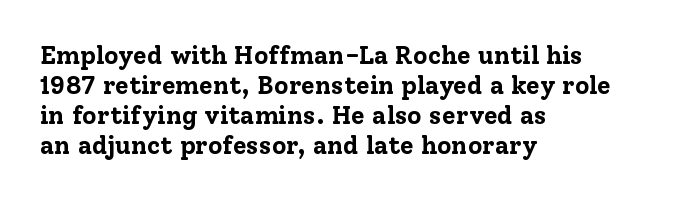
{"italic": "no", "bold": "yes", "underline": "no", "align": "left", "line_spacing_ratio": 1.2, "letter_spacing": "normal", "letter_spacing_em": 0.0, "glyph_px": 25}
